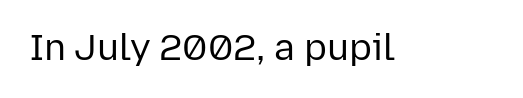
Weight: not bold — regular or lighter. Here the designer chose a conventional face with non-uniform glyph widths. The passage shown is typeset with a sans-serif family. The glyphs are unaccompanied by any horizontal stroke below them. The typography opts for an upright posture over an oblique one. Honestly, the letter spacing is just normal — you wouldn't notice it.
